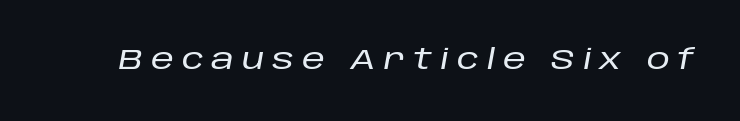
Notice how the stems are inclined rather than vertical — that's the hallmark of italics. Think of a printed novel: that variable character pitch is what you see here. Decoration check: the copy has no underline. The type is letterspaced generously, with wide tracking.
